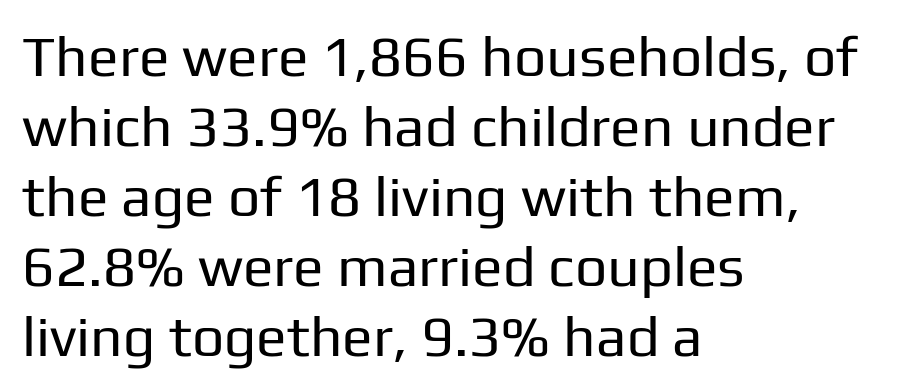
Q: Is the text bold? A: No.
Q: Is the text italic (slanted)? A: No, it is upright.
Q: Is the typeface a serif or a sans-serif typeface? A: Sans-serif.
Q: Is the text underlined? A: No.
Q: How is the paragraph aligned? A: Left-aligned.
Q: Is the spacing between letters normal or unusually wide? A: Normal.
Q: Width (condensed, normal, or wide)? A: Normal.
Q: Stroke contrast? A: Low.
Q: x-height? A: Medium.
Q: Monospaced? A: No.
